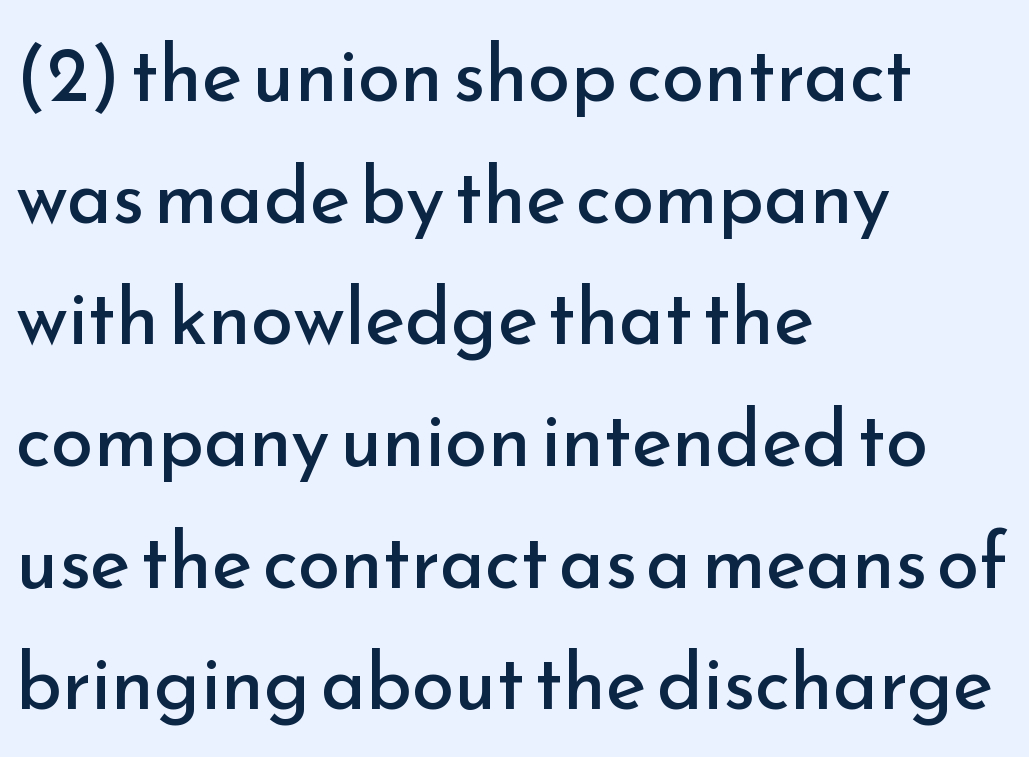
Q: Is the text bold? A: No.
Q: Is the text italic (slanted)? A: No, it is upright.
Q: Is the typeface a serif or a sans-serif typeface? A: Sans-serif.
Q: Is the text underlined? A: No.
Q: How is the paragraph aligned? A: Left-aligned.
Q: Is the spacing between letters normal or unusually wide? A: Normal.
Q: Is the spacing between lines tight, normal or loose? A: Normal.
Q: Width (condensed, normal, or wide)? A: Normal.
Q: Stroke contrast? A: Low.
Q: x-height? A: Small.
Q: Monospaced? A: No.
